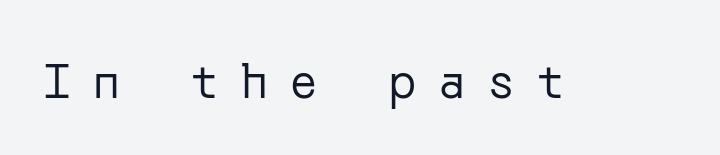
{"serif": "no", "italic": "no", "bold": "no", "weight": "regular", "width": "normal", "stroke_contrast": "low", "x_height": "medium", "underline": "no", "letter_spacing": "wide", "letter_spacing_em": 0.45, "glyph_px": 47}
